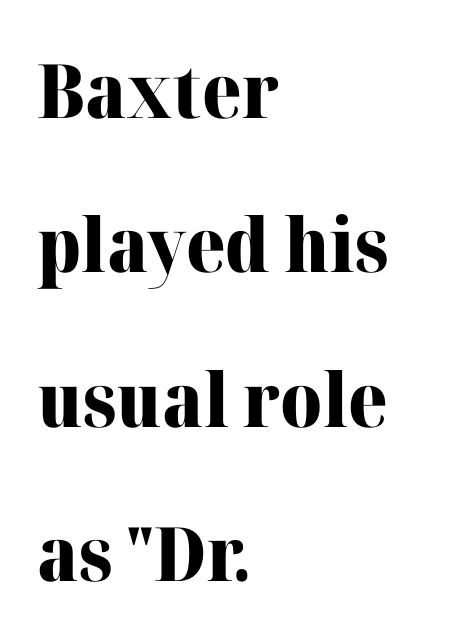
How are the letters spaced? Ordinarily, with no added tracking. Do the characters align in a grid? No, the font is proportional. Serif or sans? Serif — the stroke terminals have little feet. A typesetter would call this leading open, well beyond the default. The text block is weighted toward the left margin, trailing off unevenly rightward. The sample has been set heavy, in full bold.
